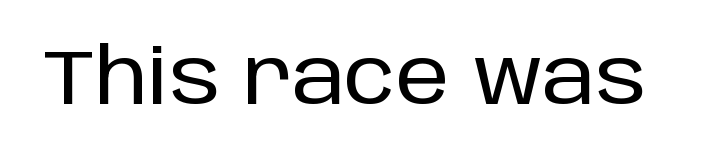
{"serif": "no", "italic": "no", "width": "normal", "stroke_contrast": "low", "x_height": "large", "monospaced": "no", "underline": "no", "letter_spacing": "normal", "letter_spacing_em": 0.0, "glyph_px": 77}
